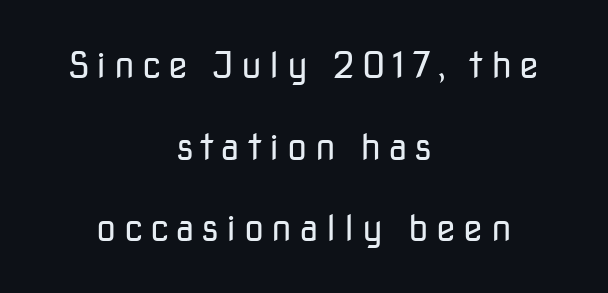
This is sans-serif lettering, the kind often seen on screens and signage. The characters are drawn with everyday or finer stroke widths. A typesetter would call this proportional, since set widths differ per character. The passage shown is not underscored anywhere. Vertical strokes here are truly vertical.
